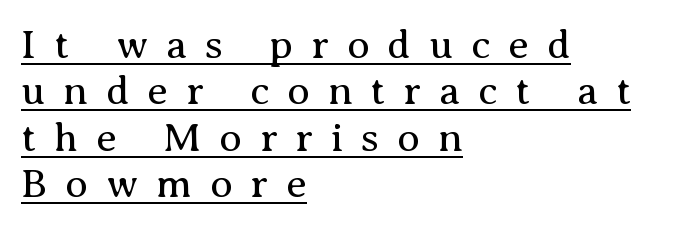
Q: Is the text bold? A: No.
Q: Is the text italic (slanted)? A: No, it is upright.
Q: Is the typeface a serif or a sans-serif typeface? A: Serif.
Q: Is the text underlined? A: Yes.
Q: How is the paragraph aligned? A: Left-aligned.
Q: Is the spacing between letters normal or unusually wide? A: Unusually wide.
Q: Is the spacing between lines tight, normal or loose? A: Tight.
Q: Width (condensed, normal, or wide)? A: Normal.
Q: Stroke contrast? A: Medium.
Q: x-height? A: Medium.
Q: Monospaced? A: No.
